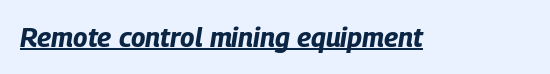
The image shows 27 px bold type, italic (leaning right); set normal letter spacing, underlined.
